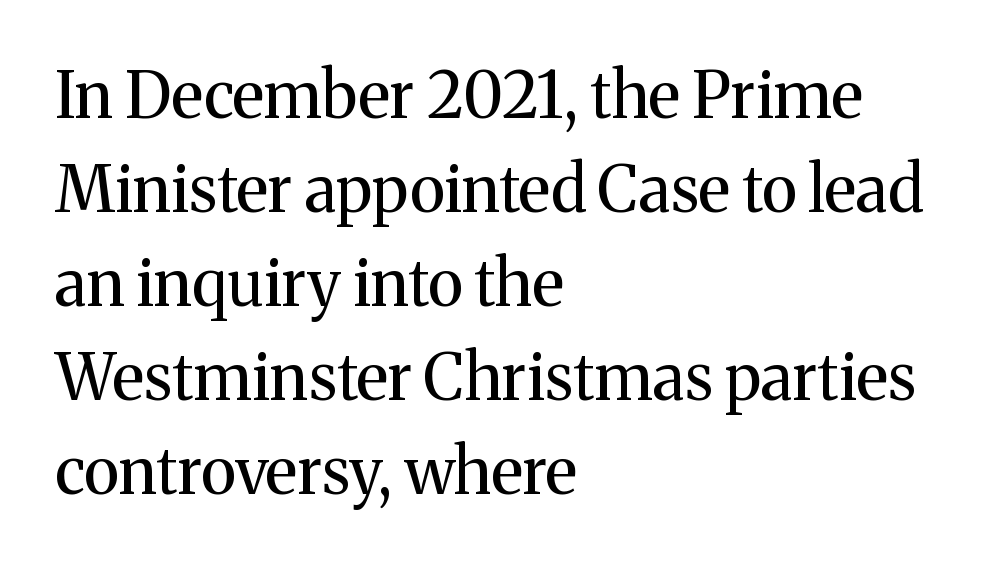
The image shows 64 px regular-weight serif type, upright; set left-aligned, normal line spacing (1.47x), normal letter spacing, not underlined; medium stroke contrast and a medium x-height.
